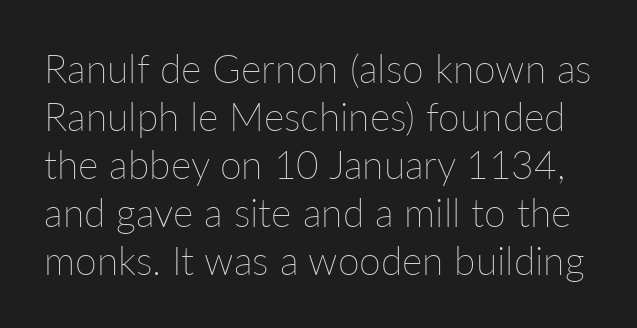
{"italic": "no", "bold": "no", "weight": "thin", "width": "normal", "stroke_contrast": "low", "x_height": "medium", "monospaced": "no", "underline": "no", "line_spacing_ratio": 1.23, "letter_spacing": "normal", "letter_spacing_em": 0.0, "glyph_px": 39}
